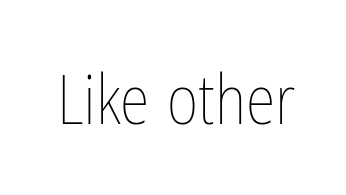
The image shows 68 px thin, condensed type, upright; set normal letter spacing, not underlined; low stroke contrast and a medium x-height.
